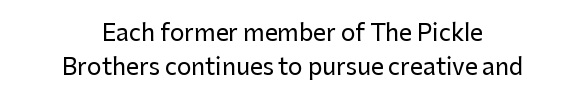
Q: Is the text italic (slanted)? A: No, it is upright.
Q: Is the text underlined? A: No.
Q: How is the paragraph aligned? A: Centered.
Q: Is the spacing between letters normal or unusually wide? A: Normal.
Q: Is the spacing between lines tight, normal or loose? A: Normal.
